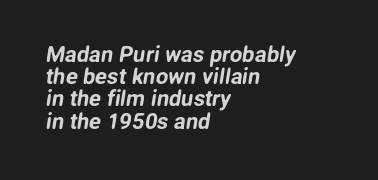
Q: Is the text underlined? A: No.
Q: How is the paragraph aligned? A: Left-aligned.
Q: Is the spacing between letters normal or unusually wide? A: Normal.
Q: Is the spacing between lines tight, normal or loose? A: Tight.
